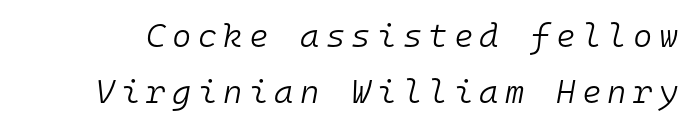
Q: Is the text bold? A: No.
Q: Is the text italic (slanted)? A: Yes, it leans right by about 10 degrees.
Q: Is the text underlined? A: No.
Q: Is the spacing between lines tight, normal or loose? A: Normal.
Q: Width (condensed, normal, or wide)? A: Normal.
Q: Stroke contrast? A: Low.
Q: x-height? A: Medium.
Q: Monospaced? A: Yes.
